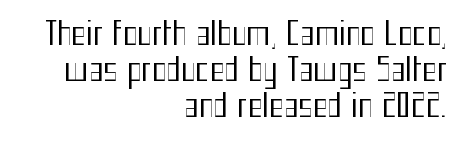
The image shows 31 px regular-weight, condensed sans-serif type, upright; set right-aligned, line spacing 1.16x, normal letter spacing, not underlined; medium stroke contrast and a medium x-height.
